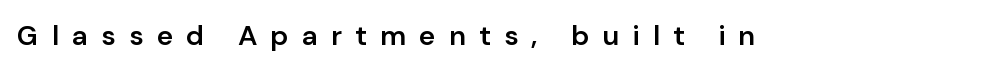
The image shows 28 px semibold sans-serif type, upright; set unusually wide letter spacing (+0.47 em), not underlined; low stroke contrast and a medium x-height.
